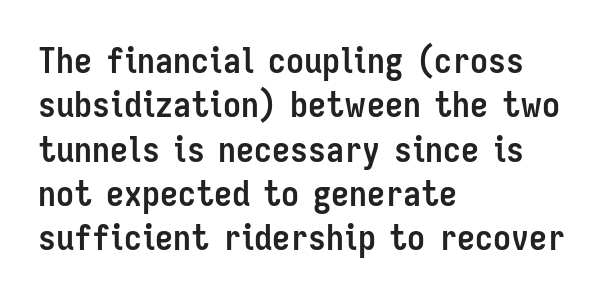
Q: Is the text bold? A: Yes.
Q: Is the text italic (slanted)? A: No, it is upright.
Q: Is the typeface a serif or a sans-serif typeface? A: Sans-serif.
Q: Is the text underlined? A: No.
Q: How is the paragraph aligned? A: Left-aligned.
Q: Is the spacing between letters normal or unusually wide? A: Normal.
Q: Width (condensed, normal, or wide)? A: Condensed.
Q: Stroke contrast? A: Low.
Q: x-height? A: Medium.
Q: Monospaced? A: No.
